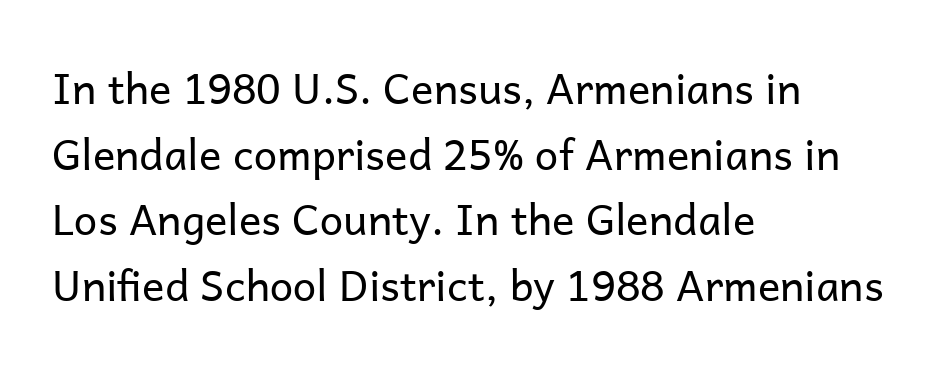
The image shows 42 px regular-weight sans-serif type, upright; set left-aligned, normal line spacing (1.56x), normal letter spacing, not underlined; low stroke contrast and a medium x-height.
